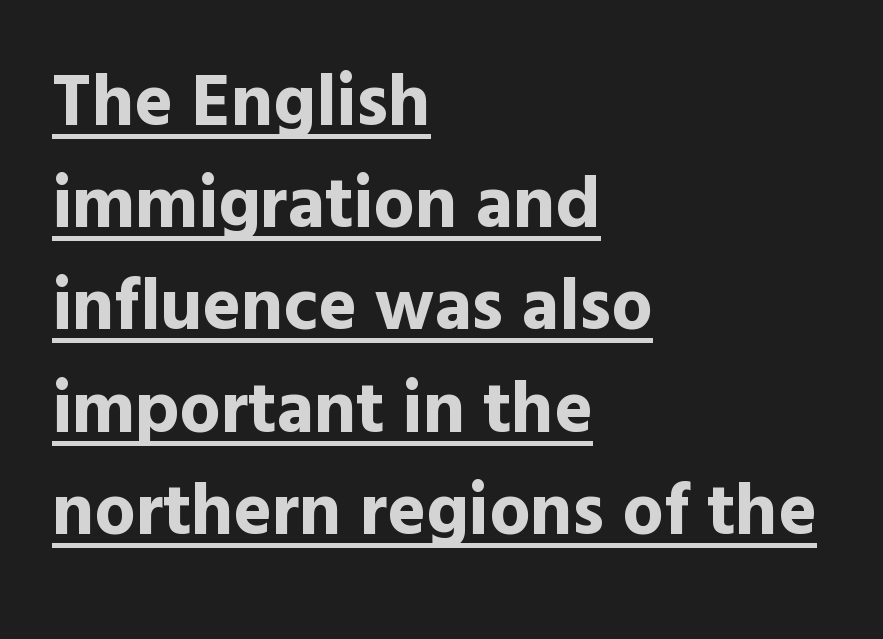
Q: Is the text bold? A: Yes.
Q: Is the text italic (slanted)? A: No, it is upright.
Q: Is the typeface a serif or a sans-serif typeface? A: Sans-serif.
Q: Is the text underlined? A: Yes.
Q: How is the paragraph aligned? A: Left-aligned.
Q: Is the spacing between letters normal or unusually wide? A: Normal.
Q: Is the spacing between lines tight, normal or loose? A: Normal.
Q: Width (condensed, normal, or wide)? A: Normal.
Q: x-height? A: Medium.
Q: Monospaced? A: No.
